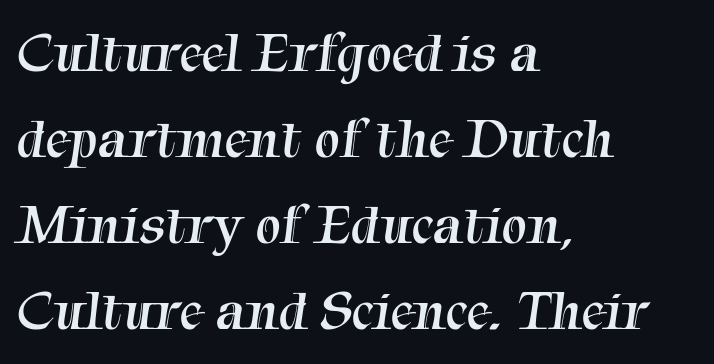
Q: Is the text bold? A: No.
Q: Is the typeface a serif or a sans-serif typeface? A: Serif.
Q: Is the text underlined? A: No.
Q: How is the paragraph aligned? A: Left-aligned.
Q: Is the spacing between letters normal or unusually wide? A: Normal.
Q: Is the spacing between lines tight, normal or loose? A: Normal.
Q: Width (condensed, normal, or wide)? A: Normal.
Q: Stroke contrast? A: Medium.
Q: x-height? A: Medium.
Q: Monospaced? A: No.
